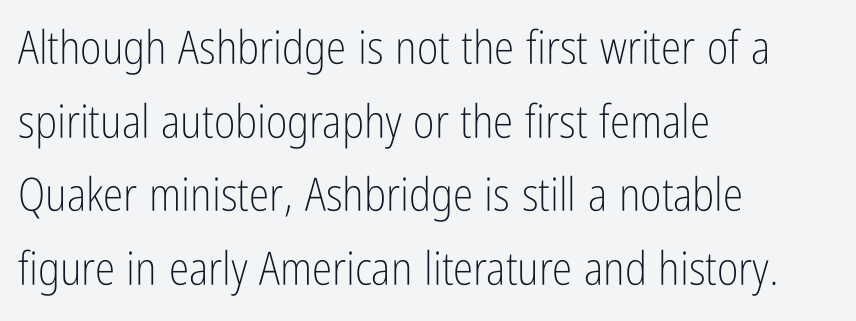
The image shows 46 px light, condensed sans-serif type, upright; set left-aligned, normal line spacing (1.6x), normal letter spacing, not underlined; low stroke contrast and a medium x-height.
